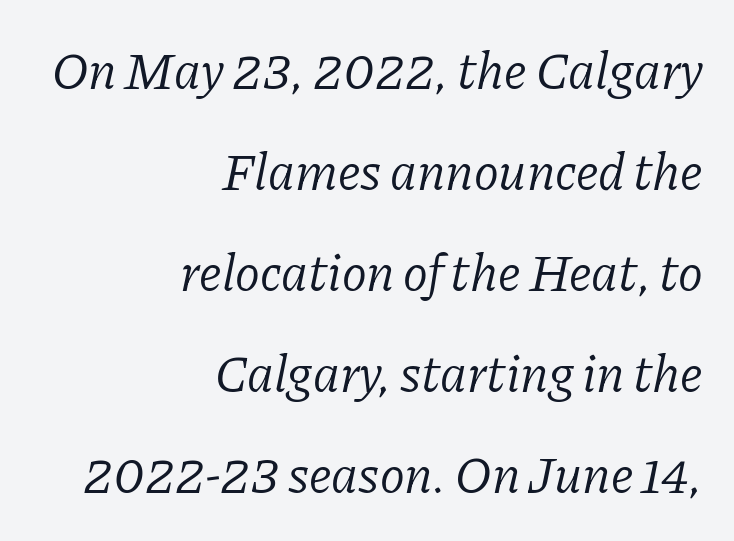
The image shows 52 px light serif type, italic (leaning right); set right-aligned, loose line spacing (1.94x), normal letter spacing, not underlined; low stroke contrast and a medium x-height.
